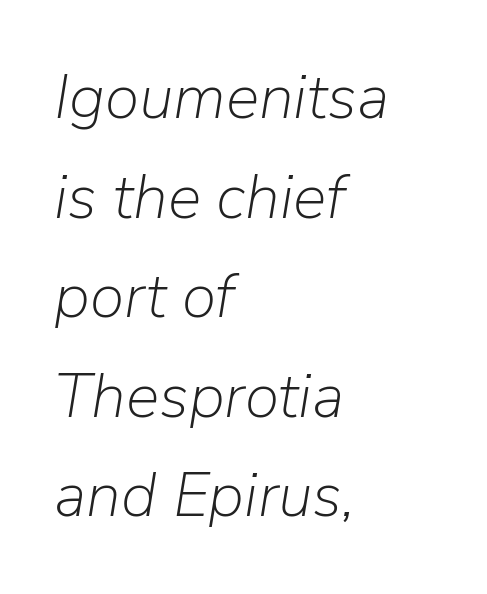
{"italic": "yes", "lean": "right", "slant_degrees": 9, "bold": "no", "weight": "light", "width": "normal", "stroke_contrast": "low", "x_height": "medium", "monospaced": "no", "underline": "no", "align": "left", "line_spacing": "normal", "line_spacing_ratio": 1.58, "letter_spacing": "normal", "letter_spacing_em": 0.0, "glyph_px": 63}
